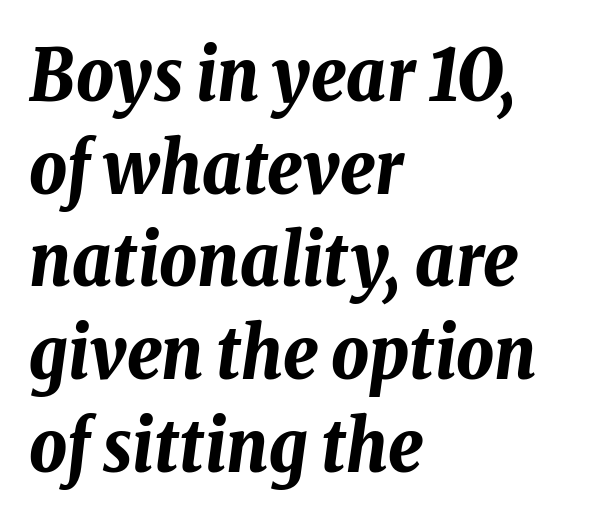
{"italic": "yes", "lean": "right", "slant_degrees": 8, "bold": "yes", "weight": "bold", "width": "condensed", "stroke_contrast": "low", "x_height": "medium", "monospaced": "no", "underline": "no", "align": "left", "line_spacing": "normal", "line_spacing_ratio": 1.27, "letter_spacing": "normal", "letter_spacing_em": 0.0, "glyph_px": 73}
